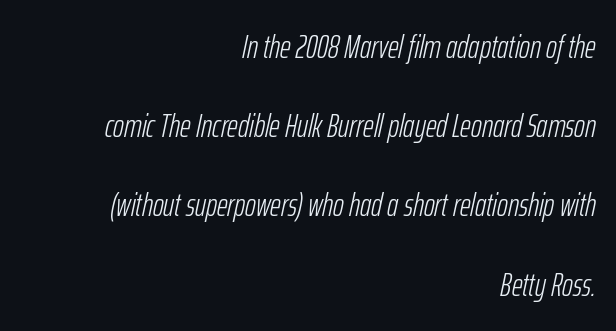
Proportional: the letters do not fall into vertical columns. This sample uses plain, unmodified letter spacing. Vertically, the passage feels expansive, rows floating well apart. Caption: face not bold, strokes unweighted. This is oblique type, the kind used for emphasis or titles.
